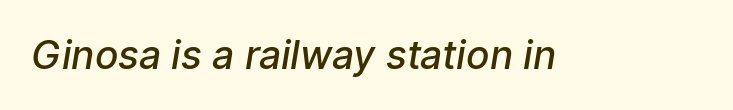
The image shows 39 px semibold sans-serif type; set normal letter spacing, not underlined; low stroke contrast and a medium x-height.
